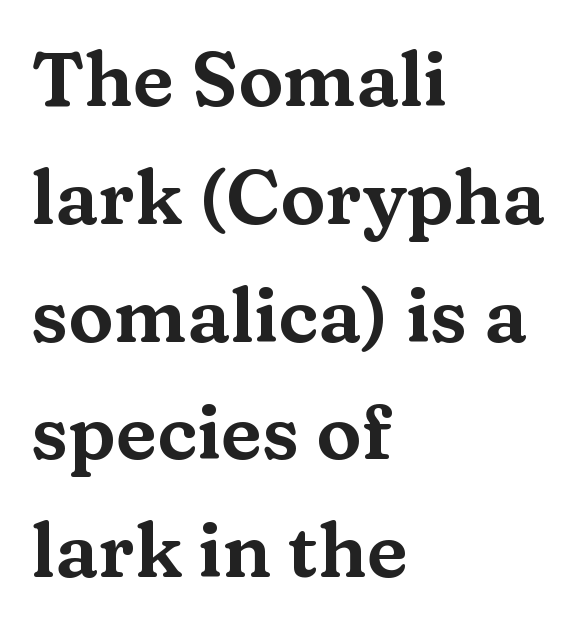
{"serif": "yes", "italic": "no", "width": "wide", "stroke_contrast": "medium", "x_height": "medium", "monospaced": "no", "underline": "no", "align": "left", "line_spacing": "normal", "line_spacing_ratio": 1.55, "letter_spacing": "normal", "letter_spacing_em": 0.0, "glyph_px": 76}
